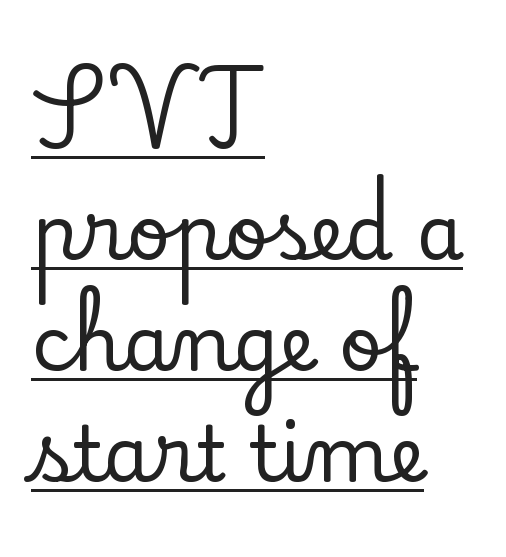
Alignment: flush left. You can tell it's not italic because the verticals are truly vertical. In terms of letterform style, serifs are clearly present. Emphasis is given by a line drawn under the lettering. Is there much room between lines? A standard amount, neither cramped nor airy. The face used here is rendered with its standard letterfit.
